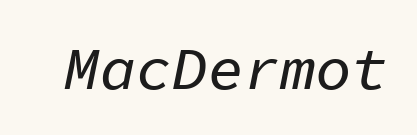
The image shows 60 px text type, italic (leaning right), monospaced; set normal letter spacing, not underlined; low stroke contrast and a medium x-height.
